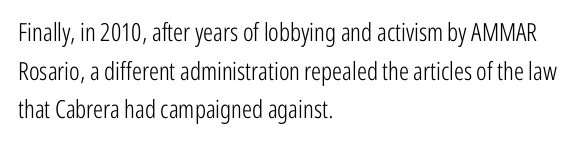
{"italic": "no", "bold": "no", "underline": "no", "align": "left", "line_spacing": "normal", "line_spacing_ratio": 1.55, "letter_spacing": "normal", "letter_spacing_em": 0.0, "glyph_px": 25}
